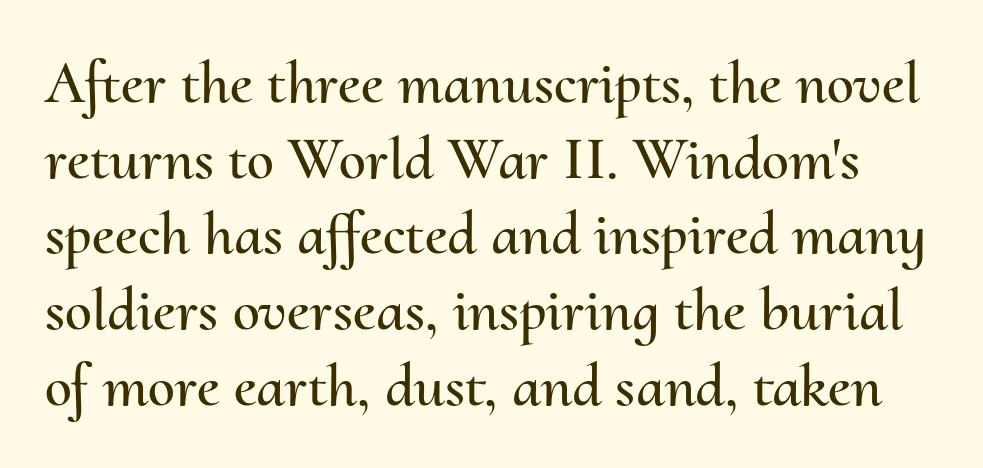
Q: Is the text italic (slanted)? A: No, it is upright.
Q: Is the text underlined? A: No.
Q: Is the spacing between letters normal or unusually wide? A: Normal.
Q: Width (condensed, normal, or wide)? A: Normal.
Q: Stroke contrast? A: Medium.
Q: x-height? A: Small.
Q: Monospaced? A: No.
